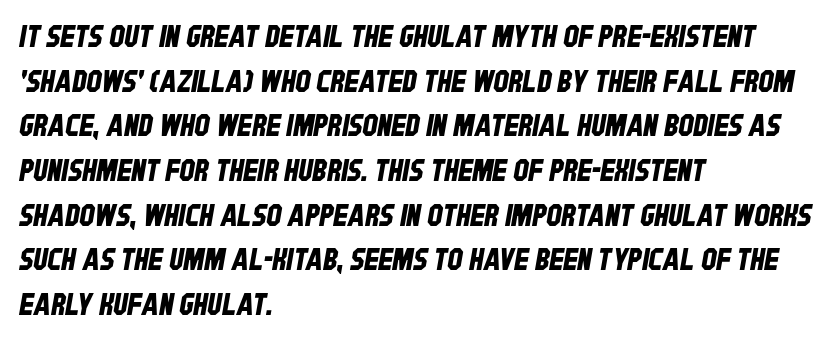
Q: Is the typeface a serif or a sans-serif typeface? A: Sans-serif.
Q: Is the text underlined? A: No.
Q: How is the paragraph aligned? A: Left-aligned.
Q: Is the spacing between letters normal or unusually wide? A: Normal.
Q: Is the spacing between lines tight, normal or loose? A: Normal.
Q: Width (condensed, normal, or wide)? A: Condensed.
Q: Stroke contrast? A: Low.
Q: x-height? A: Large.
Q: Monospaced? A: No.
